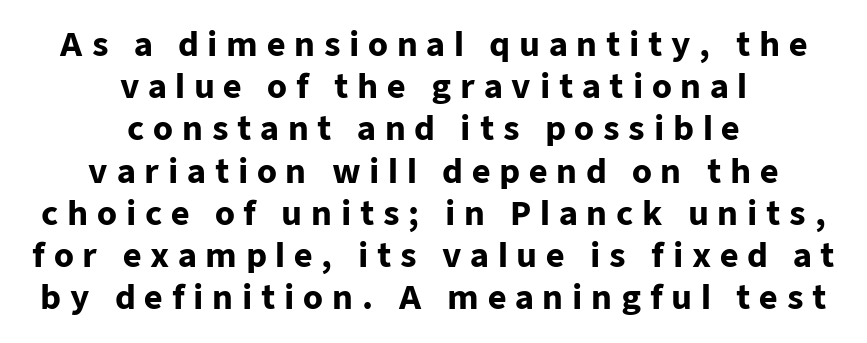
{"serif": "no", "italic": "no", "bold": "yes", "weight": "heavy", "width": "normal", "stroke_contrast": "low", "x_height": "medium", "monospaced": "no", "underline": "no", "align": "center", "line_spacing": "normal", "line_spacing_ratio": 1.32, "letter_spacing": "wide", "letter_spacing_em": 0.27, "glyph_px": 32}
